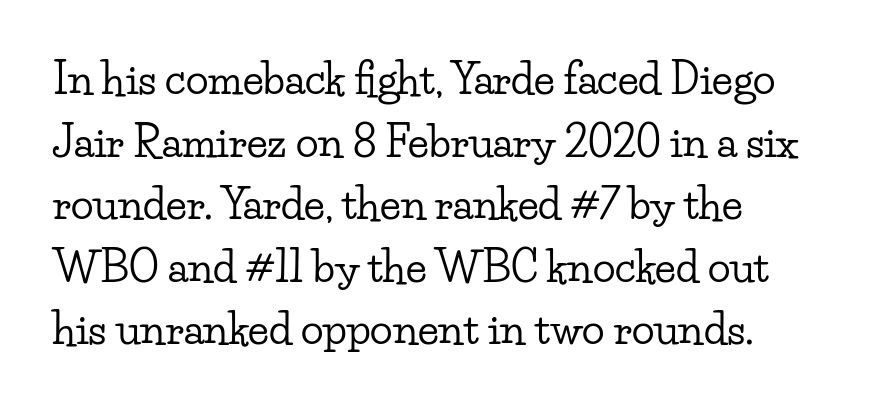
Left-aligned paragraph, ragged on the right. The specimen reads as upright at a glance. Students, observe: this is what conventionally led text looks like. Do the characters align in a grid? No, the font is proportional.
